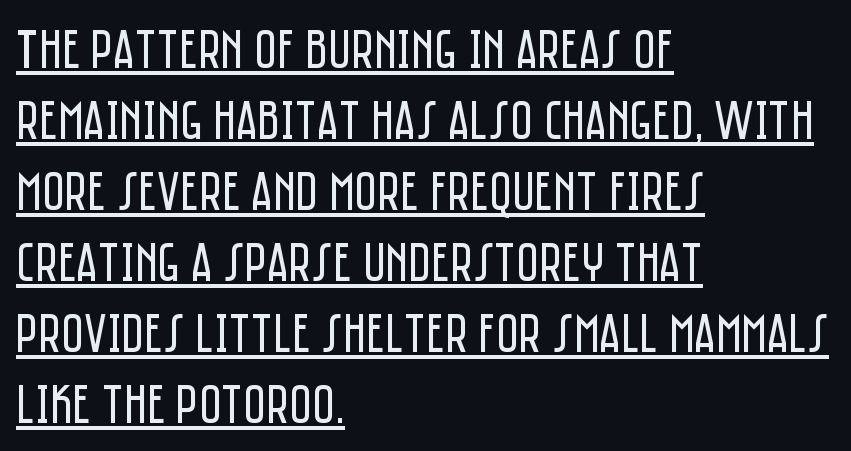
The image shows 55 px regular-weight, condensed sans-serif type, upright; set left-aligned, normal line spacing (1.29x), normal letter spacing, underlined; low stroke contrast and a large x-height.
